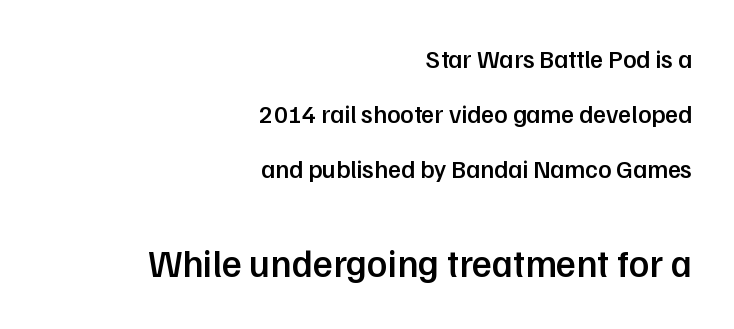
Q: Is the text bold? A: Semi-bold.
Q: Is the text italic (slanted)? A: No, it is upright.
Q: Is the typeface a serif or a sans-serif typeface? A: Sans-serif.
Q: Is the text underlined? A: No.
Q: How is the paragraph aligned? A: Right-aligned.
Q: Is the spacing between letters normal or unusually wide? A: Normal.
Q: Is the spacing between lines tight, normal or loose? A: Loose.
Q: Which block of text is set in a larger size, the first (top) or the second (bottom)? A: The second (bottom) one.
Q: Width (condensed, normal, or wide)? A: Normal.
Q: Stroke contrast? A: Low.
Q: x-height? A: Medium.
Q: Monospaced? A: No.
